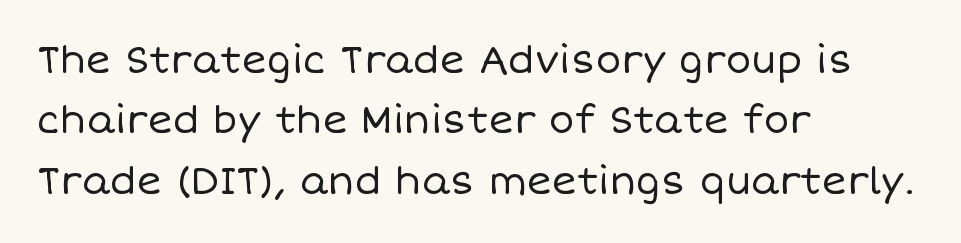
Q: Is the text bold? A: No.
Q: Is the text italic (slanted)? A: No, it is upright.
Q: Is the text underlined? A: No.
Q: How is the paragraph aligned? A: Left-aligned.
Q: Is the spacing between letters normal or unusually wide? A: Normal.
Q: Is the spacing between lines tight, normal or loose? A: Normal.
Q: Width (condensed, normal, or wide)? A: Normal.
Q: Stroke contrast? A: Low.
Q: x-height? A: Large.
Q: Monospaced? A: No.
